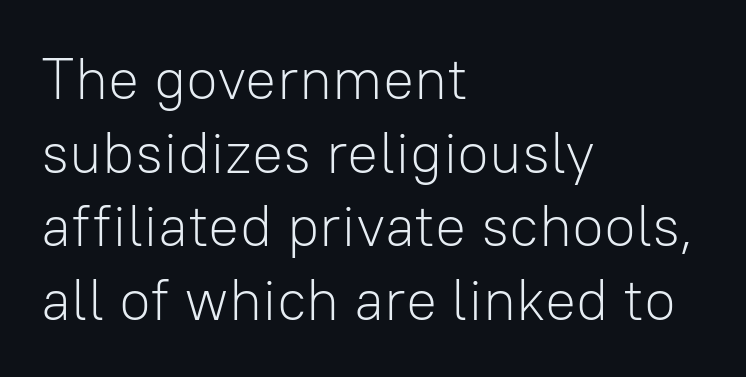
The image shows 58 px light sans-serif type, upright; set left-aligned, normal line spacing (1.27x), normal letter spacing, not underlined; low stroke contrast and a medium x-height.
